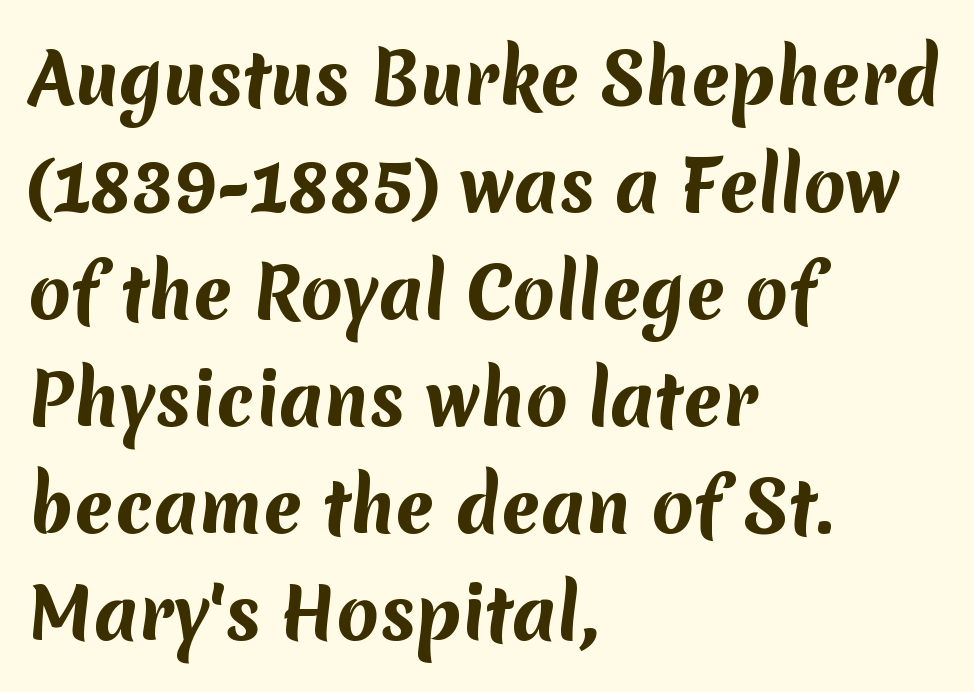
The image shows 69 px bold sans-serif type; set left-aligned, normal line spacing (1.55x), normal letter spacing, not underlined; medium stroke contrast and a medium x-height.
